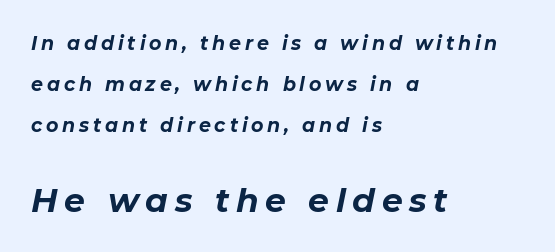
The image shows 33 px bold type, italic (leaning right); set left-aligned, loose line spacing (2.15x), unusually wide letter spacing (+0.2 em), not underlined; the second (bottom) block is 1.74x larger; low stroke contrast and a medium x-height.
